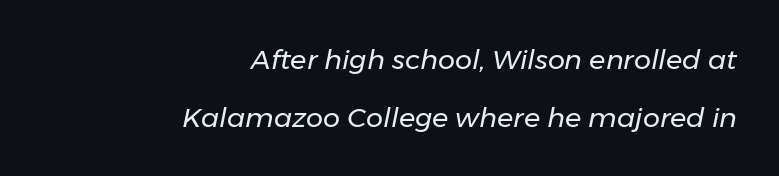
{"italic": "yes", "lean": "right", "slant_degrees": 11, "bold": "no", "underline": "no", "align": "right", "line_spacing": "loose", "line_spacing_ratio": 2.14, "letter_spacing": "normal", "letter_spacing_em": 0.0, "glyph_px": 27}
